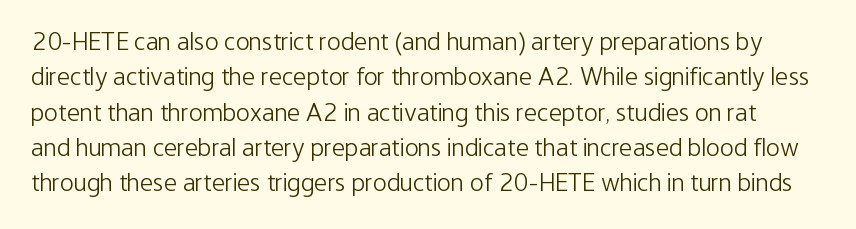
Q: Is the text bold? A: No.
Q: Is the text italic (slanted)? A: No, it is upright.
Q: Is the text underlined? A: No.
Q: Is the spacing between letters normal or unusually wide? A: Normal.
Q: Is the spacing between lines tight, normal or loose? A: Normal.
